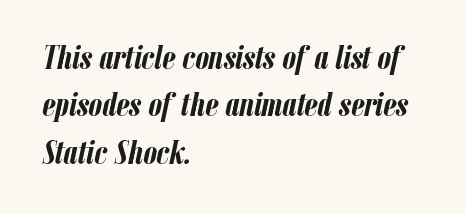
Descender tails drop into unmarked territory. The horizontal fit of the characters is conventional and even. Whoever set this chose a conventional vertical rhythm. The letters are slanted; this is an italic face. Students, this is bold: see how much ink each stroke carries. The paragraph shown leans on its left margin.
